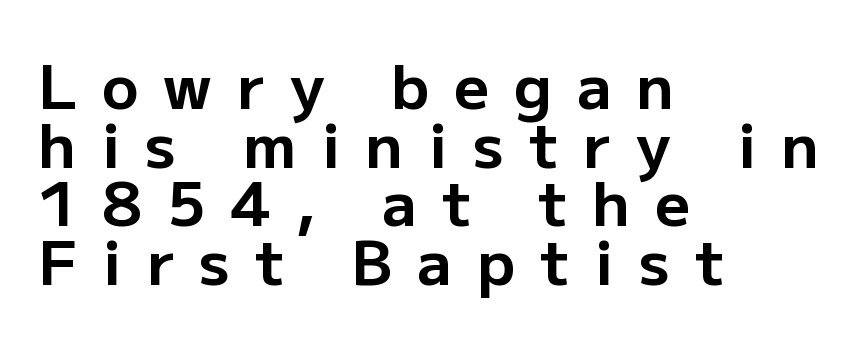
Q: Is the text bold? A: Yes.
Q: Is the text italic (slanted)? A: No, it is upright.
Q: Is the typeface a serif or a sans-serif typeface? A: Sans-serif.
Q: Is the text underlined? A: No.
Q: How is the paragraph aligned? A: Left-aligned.
Q: Is the spacing between letters normal or unusually wide? A: Unusually wide.
Q: Is the spacing between lines tight, normal or loose? A: Tight.
Q: Width (condensed, normal, or wide)? A: Normal.
Q: Stroke contrast? A: Low.
Q: x-height? A: Medium.
Q: Monospaced? A: No.
